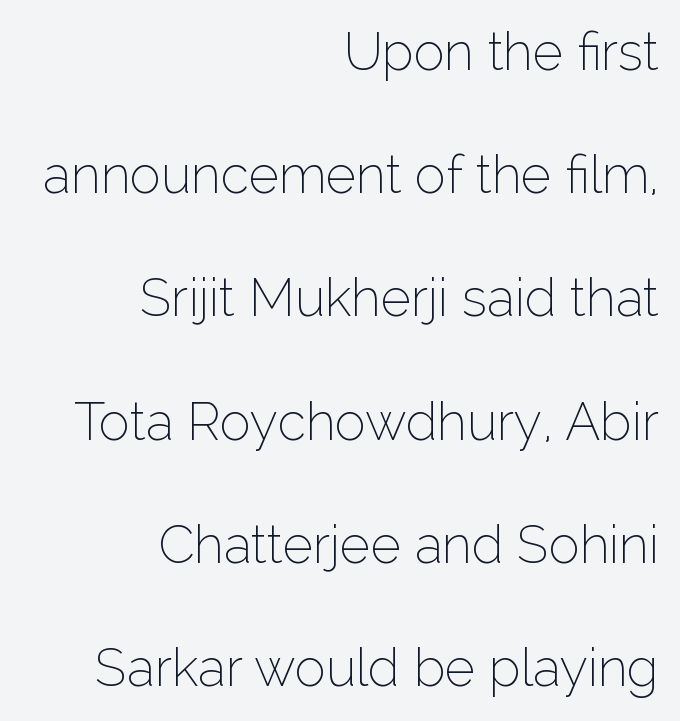
{"serif": "no", "italic": "no", "bold": "no", "weight": "thin", "width": "normal", "stroke_contrast": "low", "x_height": "medium", "monospaced": "no", "underline": "no", "align": "right", "line_spacing": "loose", "line_spacing_ratio": 2.37, "letter_spacing": "normal", "letter_spacing_em": 0.0, "glyph_px": 52}
